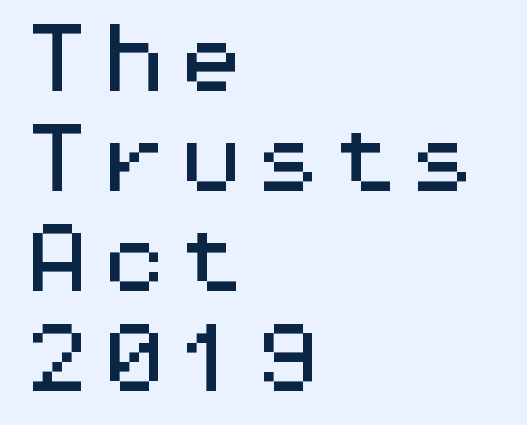
The image shows 77 px wide sans-serif type, upright, monospaced; set left-aligned, normal line spacing (1.3x), normal letter spacing, not underlined; medium stroke contrast and a medium x-height.
